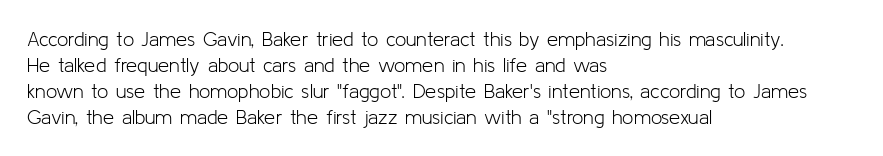
Q: Is the text bold? A: No.
Q: Is the text italic (slanted)? A: No, it is upright.
Q: Is the text underlined? A: No.
Q: How is the paragraph aligned? A: Left-aligned.
Q: Is the spacing between letters normal or unusually wide? A: Normal.
Q: Is the spacing between lines tight, normal or loose? A: Normal.
